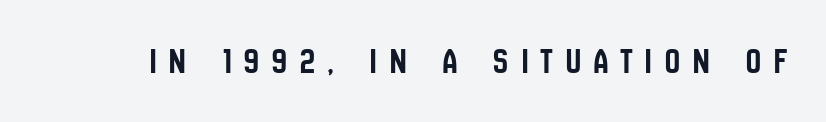
{"serif": "no", "italic": "no", "width": "condensed", "stroke_contrast": "low", "x_height": "large", "monospaced": "no", "underline": "no", "letter_spacing": "wide", "letter_spacing_em": 0.36, "glyph_px": 37}
